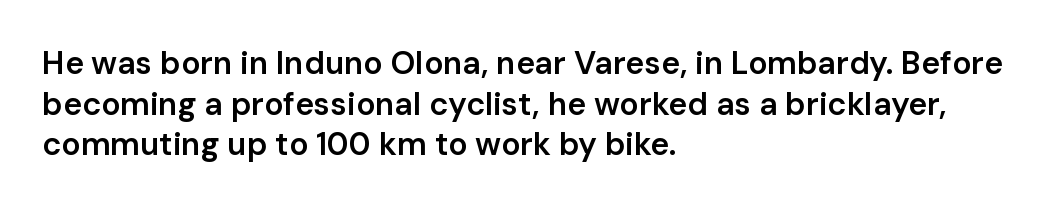
Q: Is the text bold? A: Semi-bold.
Q: Is the text italic (slanted)? A: No, it is upright.
Q: Is the typeface a serif or a sans-serif typeface? A: Sans-serif.
Q: Is the text underlined? A: No.
Q: How is the paragraph aligned? A: Left-aligned.
Q: Is the spacing between letters normal or unusually wide? A: Normal.
Q: Is the spacing between lines tight, normal or loose? A: Normal.
Q: Width (condensed, normal, or wide)? A: Normal.
Q: Stroke contrast? A: Low.
Q: x-height? A: Medium.
Q: Monospaced? A: No.
